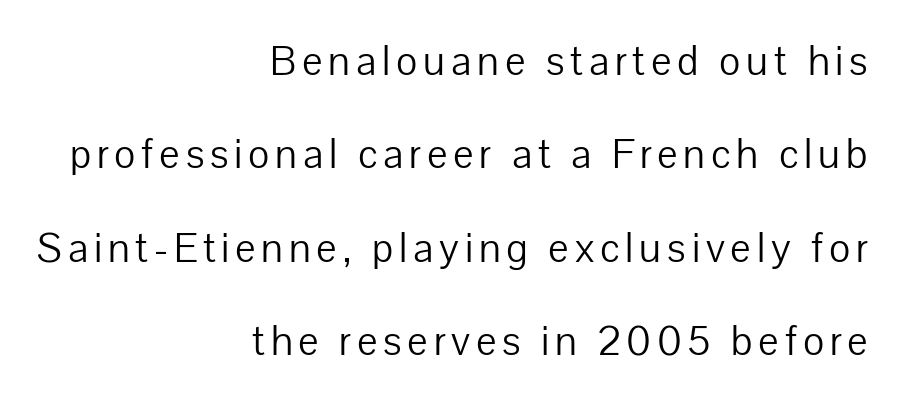
To sum up the face: it is a sans, with no serifs. Posture: vertical. Notice the wide empty band between every row — that's loose leading. Alignment: flush right.
